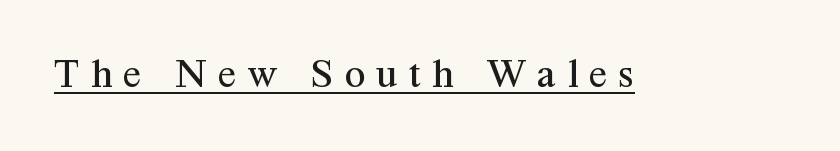
The image shows 42 px regular-weight serif type, upright; set unusually wide letter spacing (+0.27 em), underlined; medium stroke contrast and a medium x-height.
